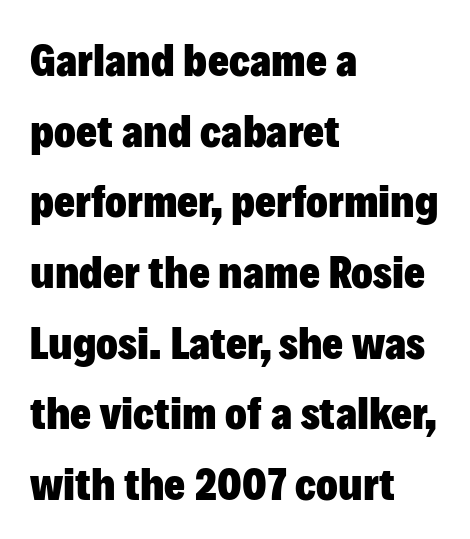
{"serif": "no", "italic": "no", "bold": "yes", "weight": "heavy", "width": "normal", "stroke_contrast": "low", "x_height": "medium", "monospaced": "no", "underline": "no", "align": "left", "line_spacing": "normal", "line_spacing_ratio": 1.57, "letter_spacing": "normal", "letter_spacing_em": 0.0, "glyph_px": 45}
